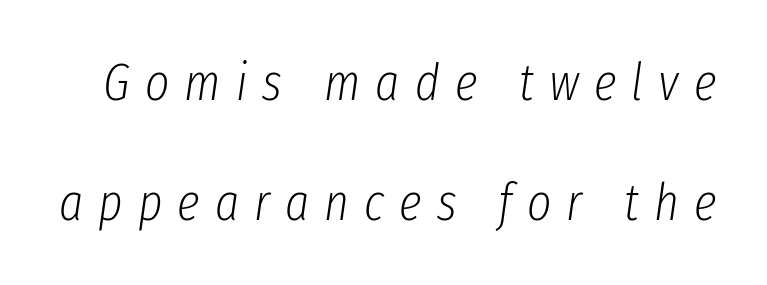
The strokes carry an ordinary text weight at most. Short note: letters widely spaced. Character widths vary here, with narrow letters taking less room than wide ones. One glance says open: line gaps are wider than usual. Lines of text with bare space underneath.
